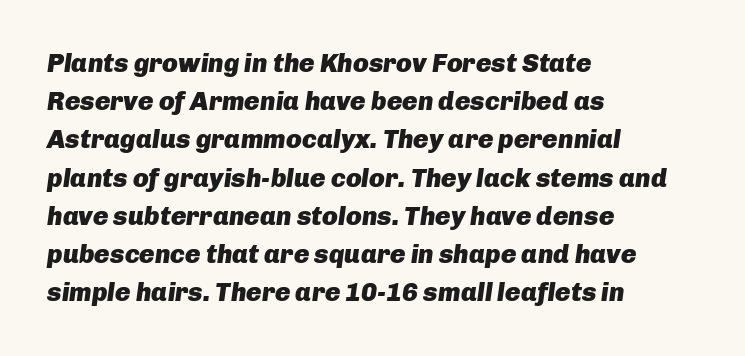
Descender tails drop into unmarked territory. Each line starts at the same left margin while the right side varies. When letters slant like this, we call the style italic. In terms of weight, the rendering is a true, heavy bold.
